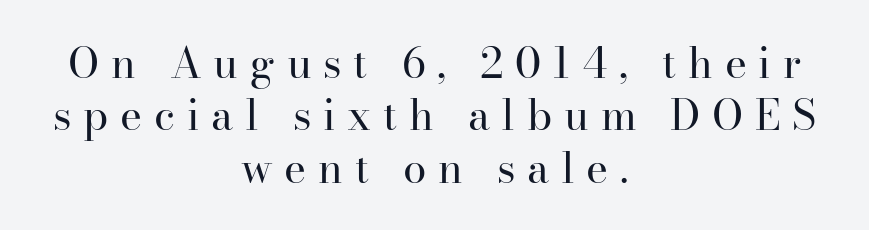
{"serif": "yes", "italic": "no", "bold": "no", "weight": "regular", "width": "normal", "stroke_contrast": "high", "x_height": "small", "monospaced": "no", "underline": "no", "align": "center", "line_spacing": "normal", "line_spacing_ratio": 1.25, "letter_spacing": "wide", "letter_spacing_em": 0.28, "glyph_px": 42}
